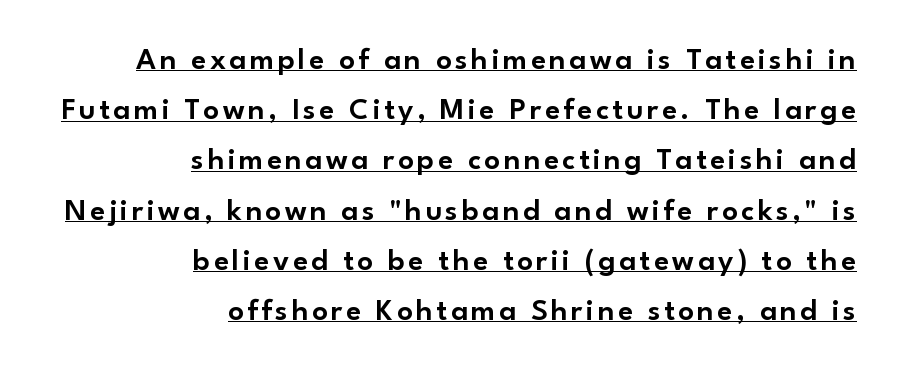
{"serif": "no", "italic": "no", "width": "normal", "stroke_contrast": "low", "x_height": "small", "monospaced": "no", "underline": "yes", "align": "right", "line_spacing": "normal", "line_spacing_ratio": 1.62, "glyph_px": 31}
